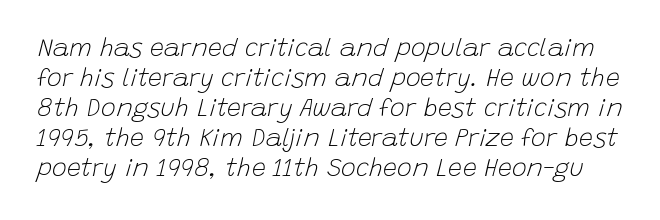
{"italic": "yes", "lean": "right", "slant_degrees": 15, "bold": "no", "underline": "no", "line_spacing_ratio": 1.2, "letter_spacing": "normal", "letter_spacing_em": 0.0, "glyph_px": 25}
